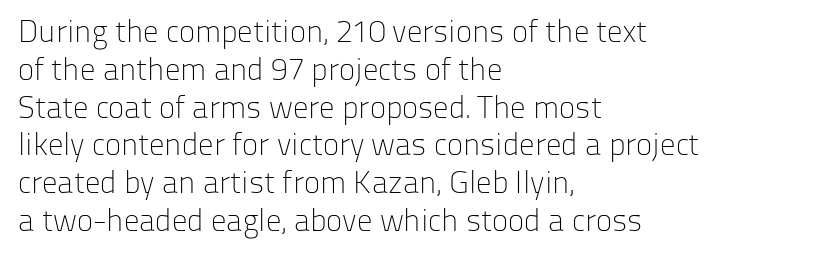
The image shows 31 px light sans-serif type, upright; set left-aligned, line spacing 1.22x, normal letter spacing, not underlined; low stroke contrast and a medium x-height.
